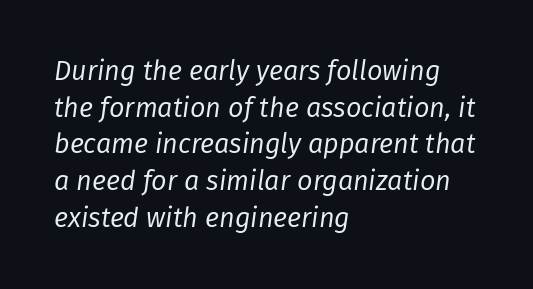
{"italic": "yes", "lean": "right", "slant_degrees": 8, "bold": "no", "underline": "no", "align": "left", "line_spacing": "normal", "line_spacing_ratio": 1.36, "letter_spacing": "normal", "letter_spacing_em": 0.0, "glyph_px": 27}
